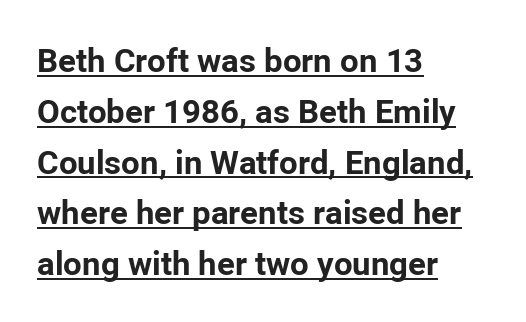
The image shows 33 px bold sans-serif type, upright; set left-aligned, normal line spacing (1.54x), normal letter spacing, underlined; low stroke contrast and a medium x-height.
